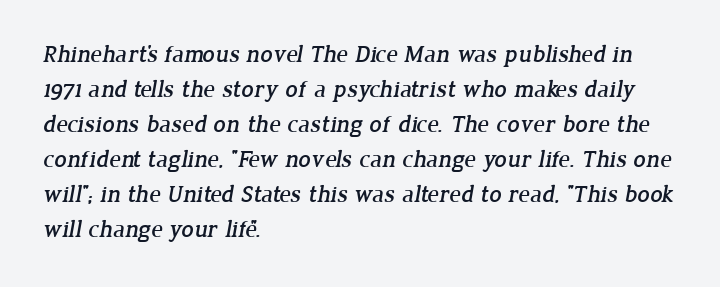
Q: Is the text underlined? A: No.
Q: How is the paragraph aligned? A: Left-aligned.
Q: Is the spacing between letters normal or unusually wide? A: Normal.
Q: Is the spacing between lines tight, normal or loose? A: Normal.
